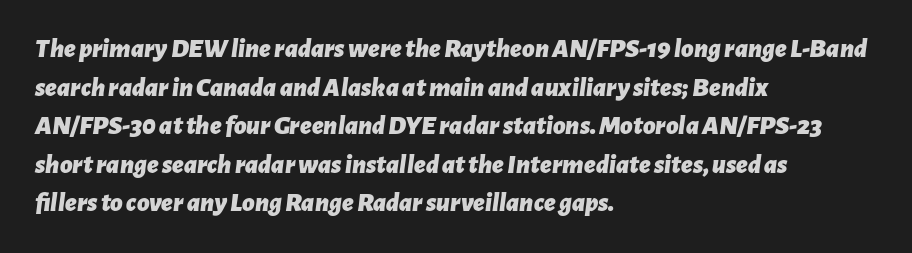
The rendering uses a bold face; every stroke is thick and dark. In terms of leading, this rendering sits right in the middle. The rag falls on the right side of this text block. Has an underline been added? It has not. Would a proofreader flag this as italicized? Yes.
